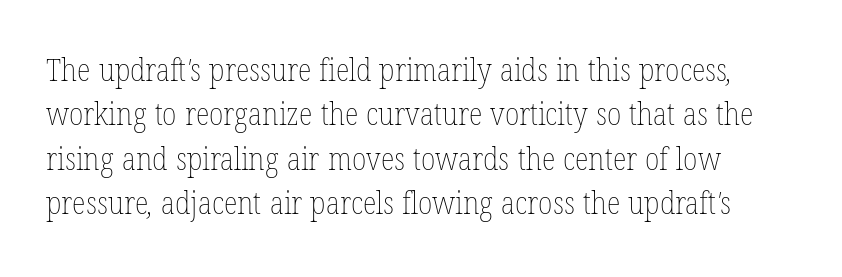
Q: Is the text bold? A: No.
Q: Is the text underlined? A: No.
Q: How is the paragraph aligned? A: Left-aligned.
Q: Is the spacing between letters normal or unusually wide? A: Normal.
Q: Is the spacing between lines tight, normal or loose? A: Normal.
Q: Width (condensed, normal, or wide)? A: Condensed.
Q: Stroke contrast? A: Low.
Q: x-height? A: Medium.
Q: Monospaced? A: No.
